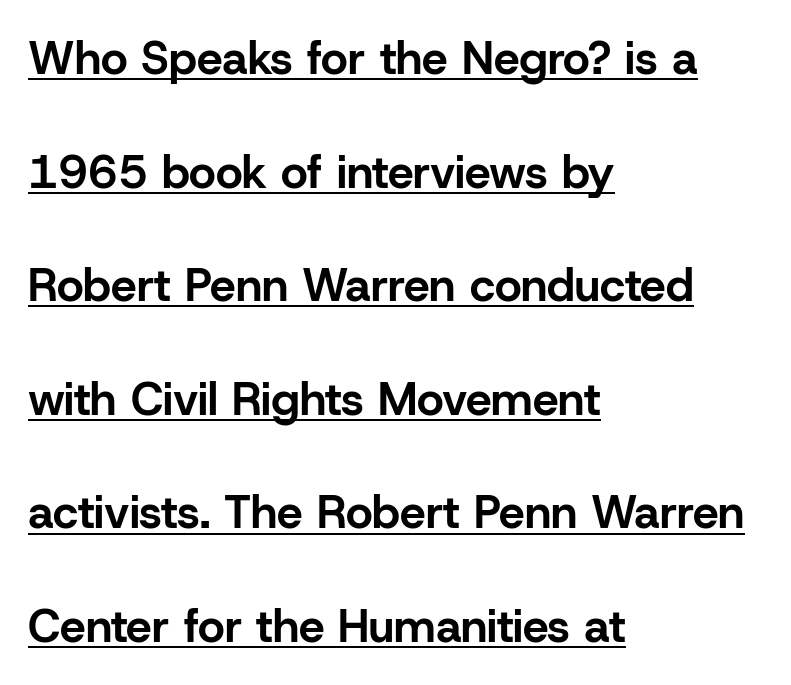
{"serif": "no", "italic": "no", "bold": "yes", "weight": "bold", "width": "normal", "stroke_contrast": "low", "x_height": "medium", "monospaced": "no", "underline": "yes", "align": "left", "line_spacing": "loose", "line_spacing_ratio": 2.47, "letter_spacing": "normal", "letter_spacing_em": 0.0, "glyph_px": 46}
